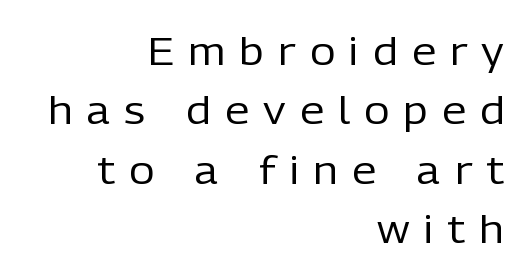
The designer went with a sans here, leaving each stem footless. The type sits square on the baseline with zero lean. Only glyphs here, with clear space below each row. Varying glyph widths throughout — classic text-font behaviour. In terms of letterspacing, this is a distinctly airy, spread setting.
